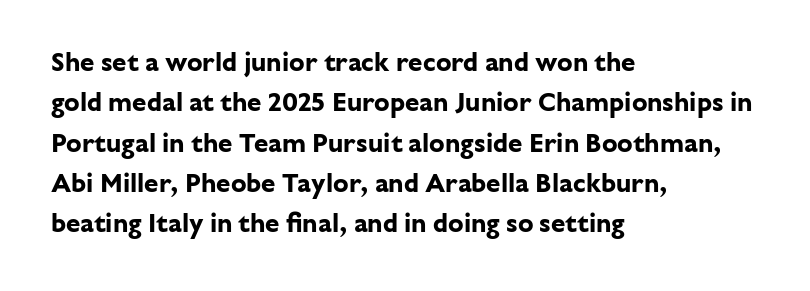
The image shows 26 px bold type, upright; set left-aligned, normal line spacing (1.55x), normal letter spacing, not underlined.
